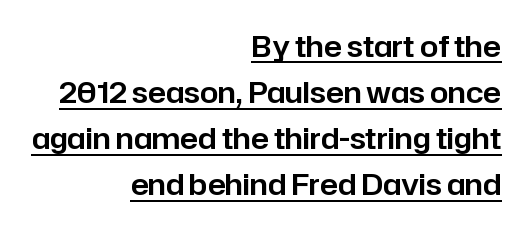
The typography opts for an upright posture over an oblique one. This sample uses a sans-serif face. Nobody touched the tracking dial on this one. Like a heading marked for emphasis, these lines bear an underscore.
